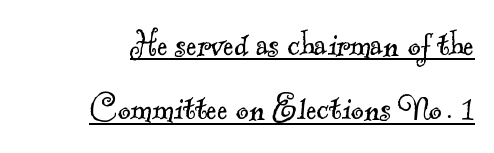
{"serif": "yes", "bold": "no", "weight": "light", "width": "normal", "x_height": "small", "monospaced": "no", "underline": "yes", "align": "right", "line_spacing": "normal", "line_spacing_ratio": 1.65, "letter_spacing": "normal", "letter_spacing_em": 0.0, "glyph_px": 39}
